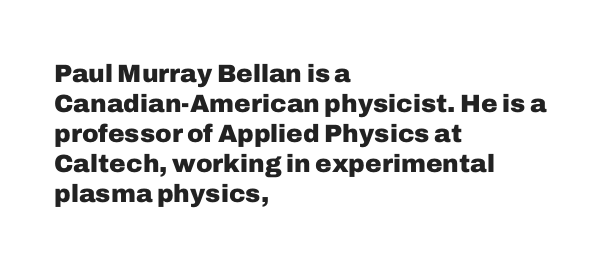
Q: Is the text bold? A: Yes.
Q: Is the text italic (slanted)? A: No, it is upright.
Q: Is the text underlined? A: No.
Q: How is the paragraph aligned? A: Left-aligned.
Q: Is the spacing between letters normal or unusually wide? A: Normal.
